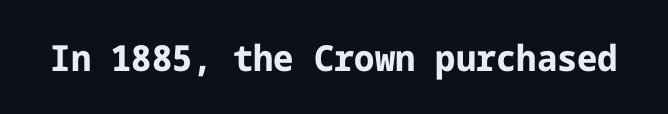
Q: Is the text bold? A: Yes.
Q: Is the text italic (slanted)? A: No, it is upright.
Q: Is the typeface a serif or a sans-serif typeface? A: Sans-serif.
Q: Is the text underlined? A: No.
Q: Is the spacing between letters normal or unusually wide? A: Normal.
Q: Width (condensed, normal, or wide)? A: Normal.
Q: Stroke contrast? A: Low.
Q: x-height? A: Medium.
